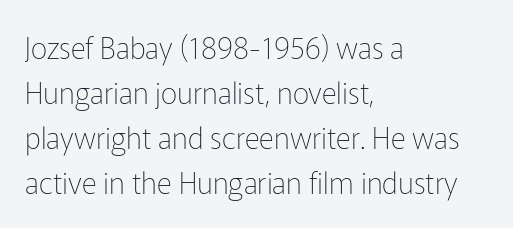
Q: Is the text bold? A: No.
Q: Is the text italic (slanted)? A: No, it is upright.
Q: Is the typeface a serif or a sans-serif typeface? A: Sans-serif.
Q: Is the text underlined? A: No.
Q: How is the paragraph aligned? A: Left-aligned.
Q: Is the spacing between letters normal or unusually wide? A: Normal.
Q: Is the spacing between lines tight, normal or loose? A: Normal.
Q: Width (condensed, normal, or wide)? A: Normal.
Q: Stroke contrast? A: Low.
Q: x-height? A: Medium.
Q: Monospaced? A: No.
